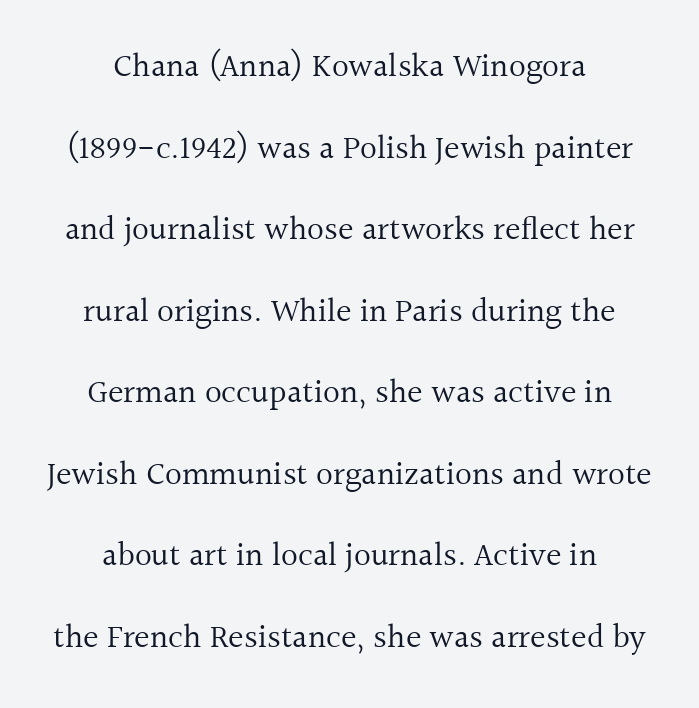
The image shows 33 px regular-weight serif type, upright; set centered, loose line spacing (2.47x), normal letter spacing, not underlined; a medium x-height.
